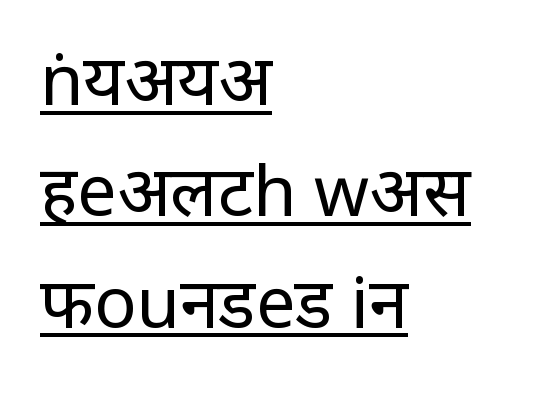
{"serif": "no", "italic": "no", "bold": "no", "weight": "regular", "width": "normal", "stroke_contrast": "low", "x_height": "large", "monospaced": "no", "underline": "yes", "align": "left", "line_spacing": "normal", "line_spacing_ratio": 1.59, "letter_spacing": "normal", "letter_spacing_em": 0.0, "glyph_px": 70}
